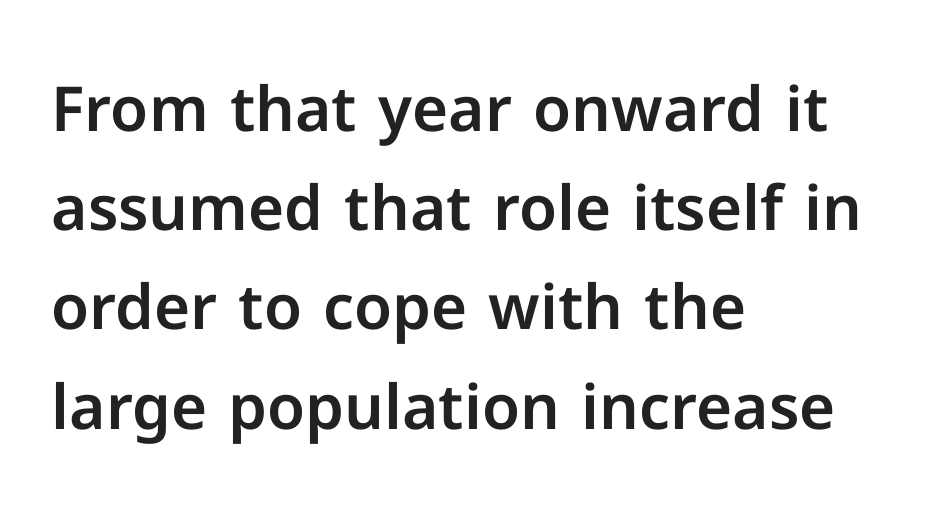
{"serif": "no", "italic": "no", "width": "normal", "stroke_contrast": "low", "x_height": "medium", "monospaced": "no", "underline": "no", "align": "left", "line_spacing": "normal", "line_spacing_ratio": 1.6, "letter_spacing": "normal", "letter_spacing_em": 0.0, "glyph_px": 62}
